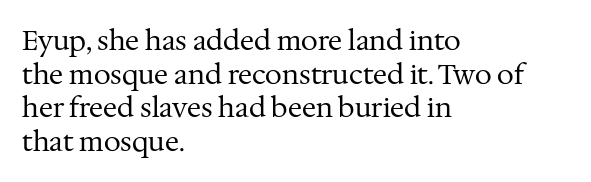
{"italic": "no", "bold": "no", "underline": "no", "align": "left", "line_spacing": "normal", "line_spacing_ratio": 1.25, "letter_spacing": "normal", "letter_spacing_em": 0.0, "glyph_px": 27}
